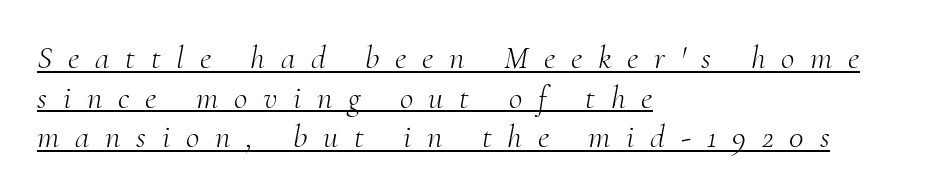
The face used here appears with an underline applied. Each line starts at the same left margin while the right side varies. Is this a fixed-width face? No — the glyphs have proportional, varying widths. Weight: regular or lighter. Letter spacing: wide.
